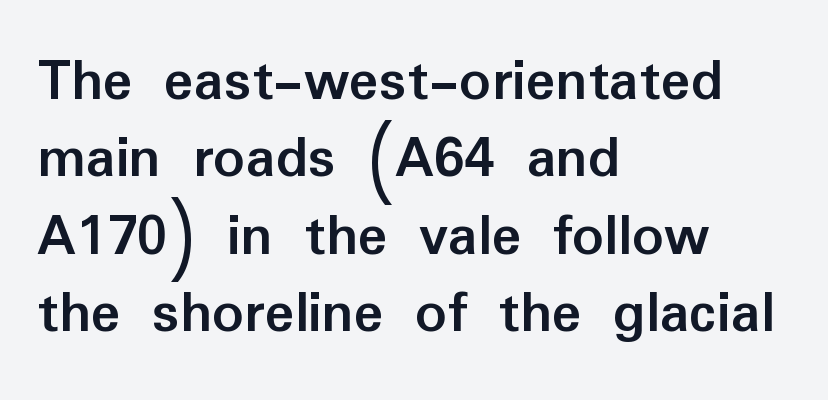
Q: Is the text bold? A: Yes.
Q: Is the text italic (slanted)? A: No, it is upright.
Q: Is the typeface a serif or a sans-serif typeface? A: Sans-serif.
Q: Is the text underlined? A: No.
Q: How is the paragraph aligned? A: Left-aligned.
Q: Is the spacing between letters normal or unusually wide? A: Normal.
Q: Is the spacing between lines tight, normal or loose? A: Normal.
Q: Width (condensed, normal, or wide)? A: Normal.
Q: Stroke contrast? A: Low.
Q: x-height? A: Medium.
Q: Monospaced? A: No.
